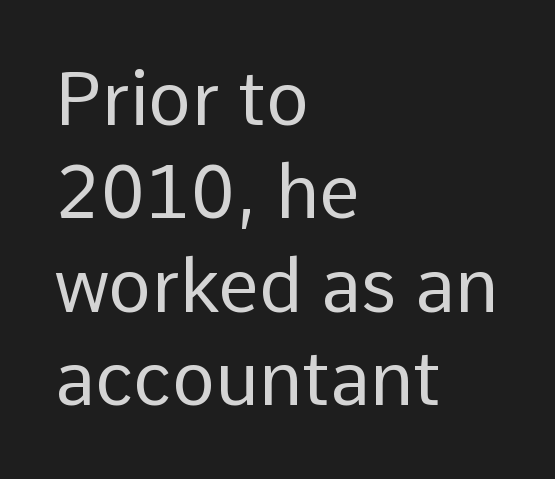
The lettering stays uniformly vertical, giving the passage a roman look. Layout note: lines flush left. How are the letters spaced? Ordinarily, with no added tracking. Regular leading. Check where the strokes stop: nothing finishes them off — pure sans.
